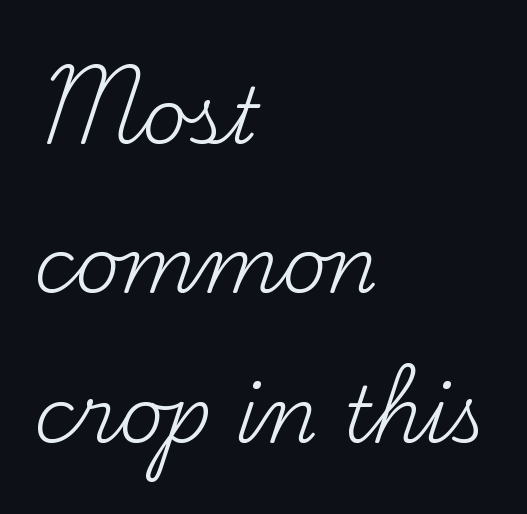
Whoever set this chose breathing room over compactness in the vertical rhythm. The lines are quadded left. The font is comparable to plain body text, perhaps lighter.
